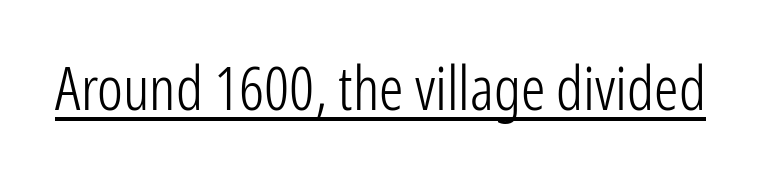
The image shows 61 px light, condensed sans-serif type, upright; set normal letter spacing, underlined; low stroke contrast and a medium x-height.
